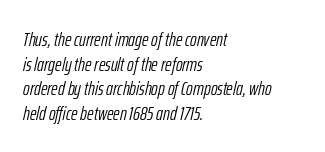
The image shows 20 px text type, italic (leaning right); set left-aligned, line spacing 1.23x, normal letter spacing, not underlined.
